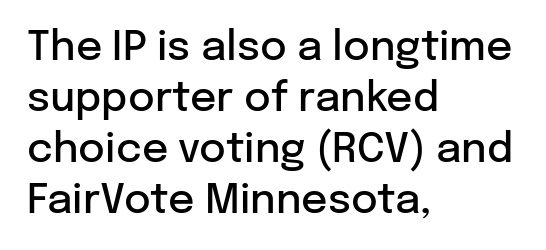
{"serif": "no", "italic": "no", "bold": "semi", "weight": "semibold", "width": "normal", "stroke_contrast": "low", "x_height": "medium", "monospaced": "no", "underline": "no", "align": "left", "line_spacing_ratio": 1.24, "letter_spacing": "normal", "letter_spacing_em": 0.0, "glyph_px": 41}
